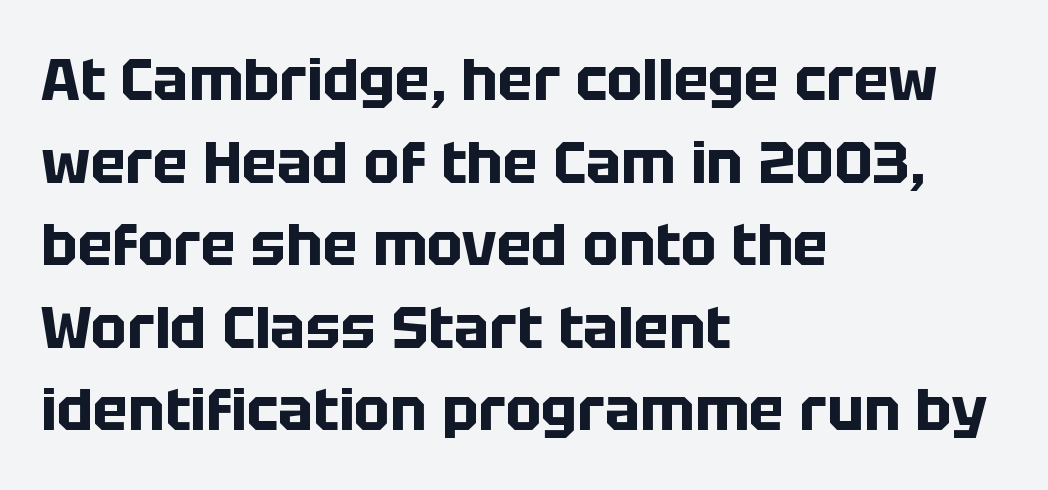
Quick note: not italic, upright. You could not count columns in this text — the font is proportionally spaced. All the whitespace from short lines collects on the right. Unmarked baselines from the first word to the last. What's the leading like? Ordinary, nothing unusual.
